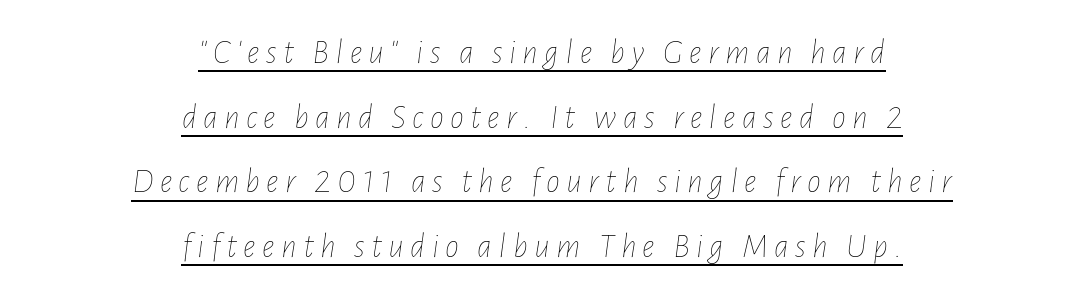
{"italic": "yes", "lean": "right", "slant_degrees": 7, "bold": "no", "weight": "thin", "width": "condensed", "stroke_contrast": "low", "x_height": "medium", "monospaced": "no", "underline": "yes", "align": "center", "line_spacing_ratio": 1.85, "glyph_px": 35}
